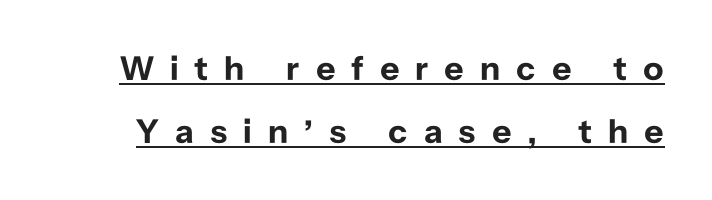
Q: Is the text bold? A: Yes.
Q: Is the text italic (slanted)? A: No, it is upright.
Q: Is the typeface a serif or a sans-serif typeface? A: Sans-serif.
Q: Is the text underlined? A: Yes.
Q: Is the spacing between letters normal or unusually wide? A: Unusually wide.
Q: Width (condensed, normal, or wide)? A: Normal.
Q: Stroke contrast? A: Low.
Q: x-height? A: Medium.
Q: Monospaced? A: No.
